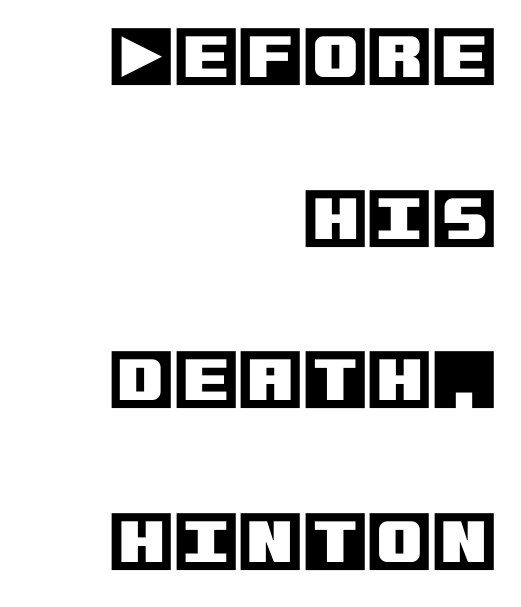
The image shows 66 px text type, upright; set right-aligned, loose line spacing (2.45x), normal letter spacing, not underlined; a large x-height.
